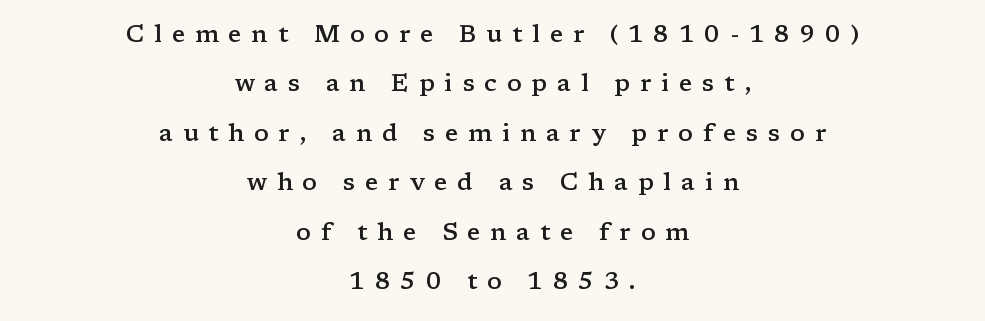
Baseline-to-baseline distance is far greater than the letter height. Students, note that the glyphs here are deliberately spaced far apart. The typesetting leans somewhat heavy: a semibold. Beneath every word, the page is bare. Does the copy run flush right? No — it is centered line by line.
